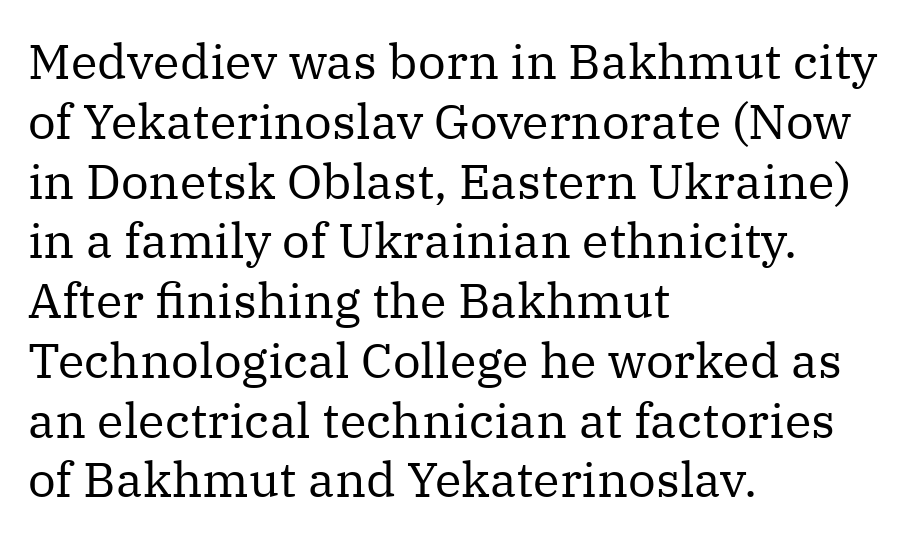
{"serif": "yes", "italic": "no", "bold": "no", "weight": "regular", "width": "normal", "stroke_contrast": "medium", "x_height": "medium", "monospaced": "no", "underline": "no", "align": "left", "line_spacing_ratio": 1.22, "letter_spacing": "normal", "letter_spacing_em": 0.0, "glyph_px": 49}
